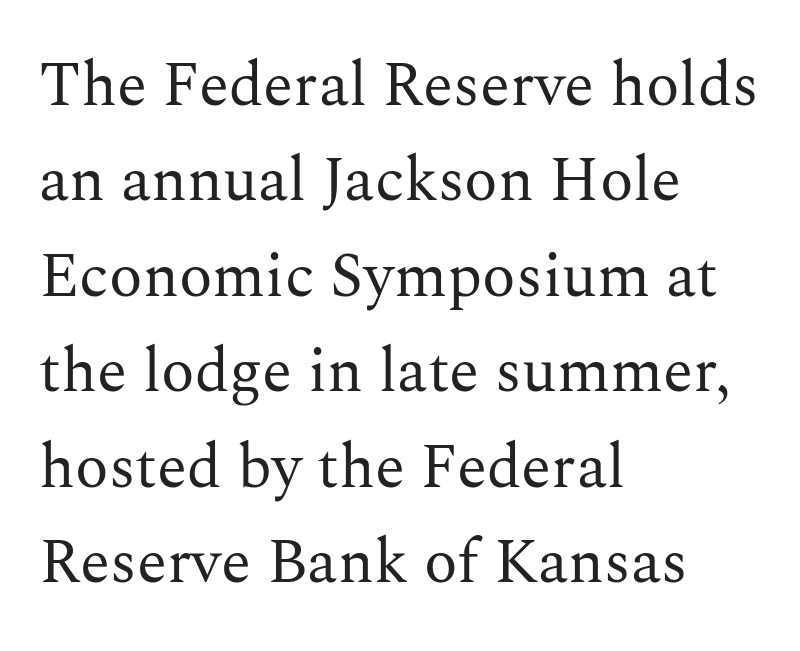
The image shows 62 px regular-weight serif type, upright; set left-aligned, normal line spacing (1.54x), normal letter spacing, not underlined; medium stroke contrast and a medium x-height.
